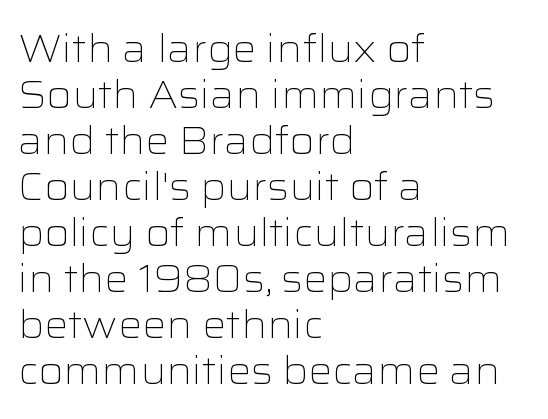
How are the letters spaced? Ordinarily, with no added tracking. The glyphs in this specimen are sans serif. These glyphs show unthickened strokes, regular width or finer. Is there any slant? The stems are plumb. Does the copy run flush right? No — it runs flush left. Proportional: the letters do not fall into vertical columns.
